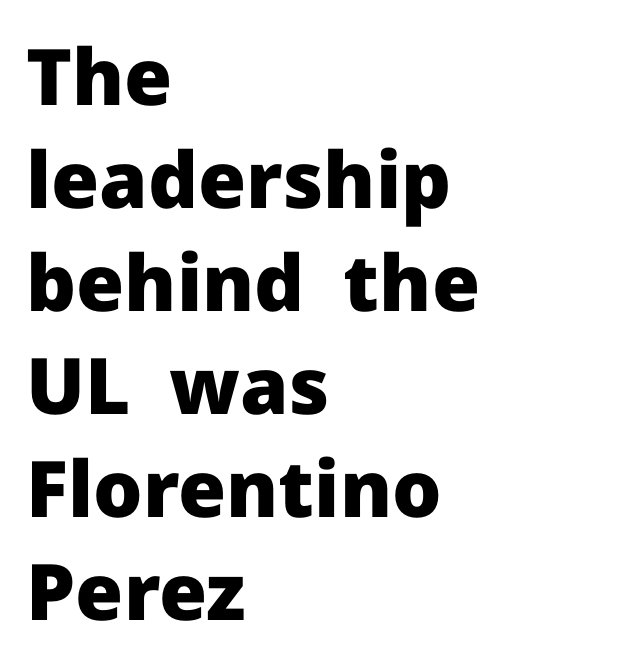
Here the designer chose a conventional face with non-uniform glyph widths. The words here are not underlined. Chunky letters — that's bold for sure. Notice how the stems are strictly vertical — no italics here.
